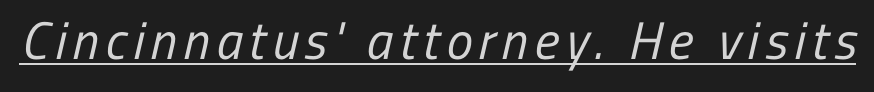
{"serif": "no", "bold": "no", "weight": "regular", "width": "condensed", "stroke_contrast": "low", "x_height": "medium", "monospaced": "no", "underline": "yes", "glyph_px": 53}
